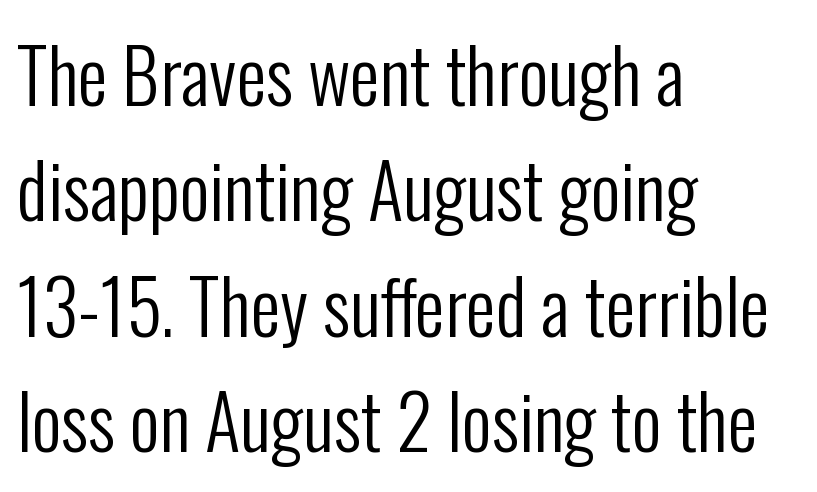
The image shows 74 px regular-weight, condensed sans-serif type, upright; set left-aligned, normal line spacing (1.56x), normal letter spacing, not underlined; low stroke contrast and a medium x-height.
